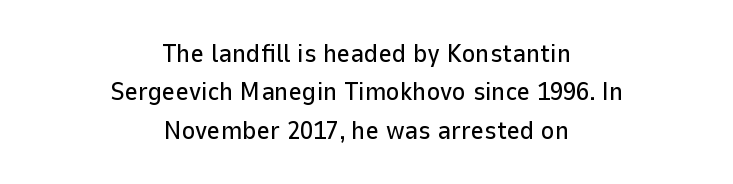
{"italic": "no", "underline": "no", "align": "center", "line_spacing": "normal", "line_spacing_ratio": 1.48, "letter_spacing": "normal", "letter_spacing_em": 0.0, "glyph_px": 26}
